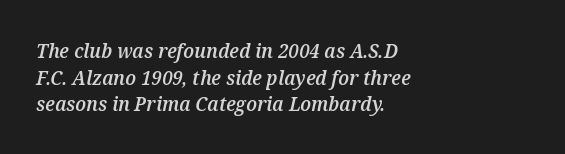
{"italic": "yes", "lean": "right", "slant_degrees": 12, "bold": "semi", "underline": "no", "align": "left", "line_spacing": "normal", "line_spacing_ratio": 1.33, "letter_spacing": "normal", "letter_spacing_em": 0.0, "glyph_px": 20}
